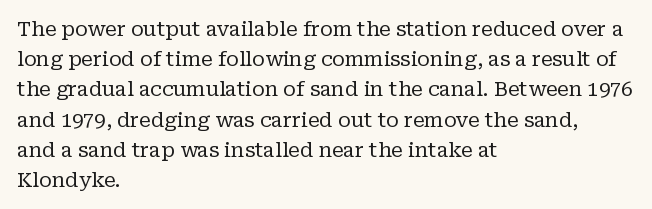
What stands out about the letter spacing? Nothing — it is the standard amount. The axis of the letterforms is exactly vertical. Check the space under the baseline: it is left empty. Evenly set lines give the paragraph a standard silhouette.
